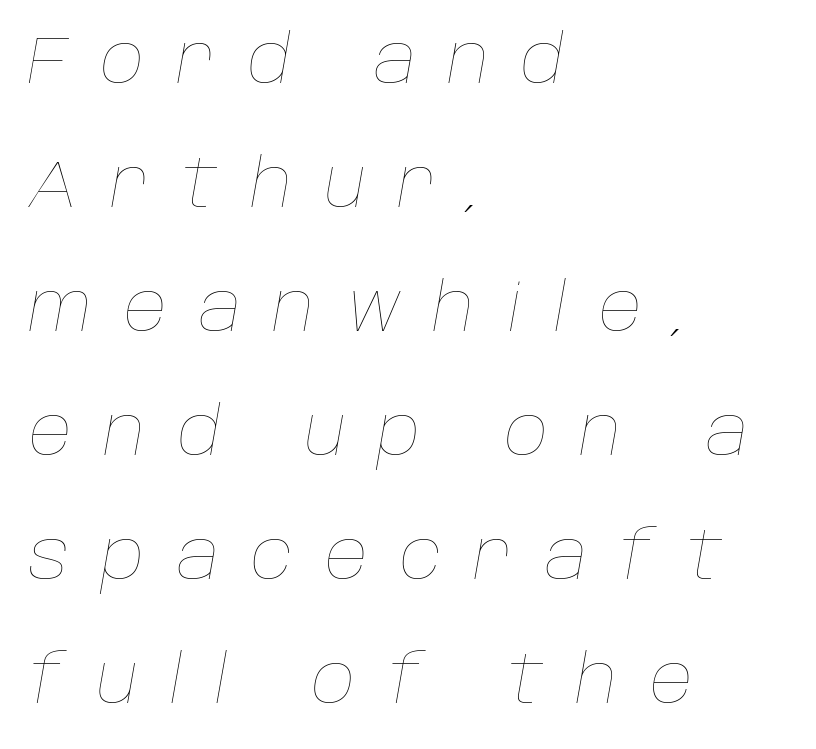
{"italic": "yes", "lean": "right", "slant_degrees": 10, "bold": "no", "weight": "thin", "width": "normal", "stroke_contrast": "low", "x_height": "large", "monospaced": "no", "underline": "no", "align": "left", "line_spacing_ratio": 1.85, "letter_spacing": "wide", "letter_spacing_em": 0.48, "glyph_px": 67}
